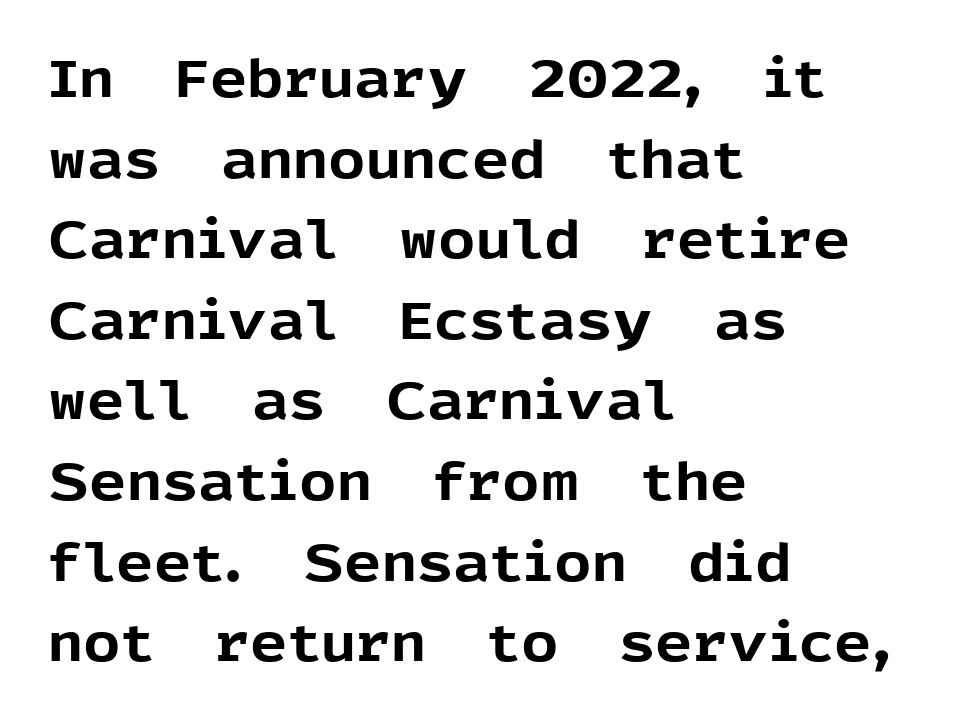
The image shows 52 px bold sans-serif type, upright; set left-aligned, normal line spacing (1.55x), normal letter spacing, not underlined; a medium x-height.
